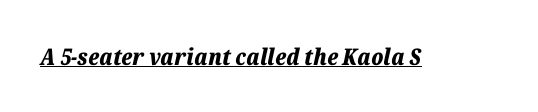
{"italic": "yes", "lean": "right", "slant_degrees": 12, "bold": "yes", "underline": "yes", "letter_spacing": "normal", "letter_spacing_em": 0.0, "glyph_px": 23}
